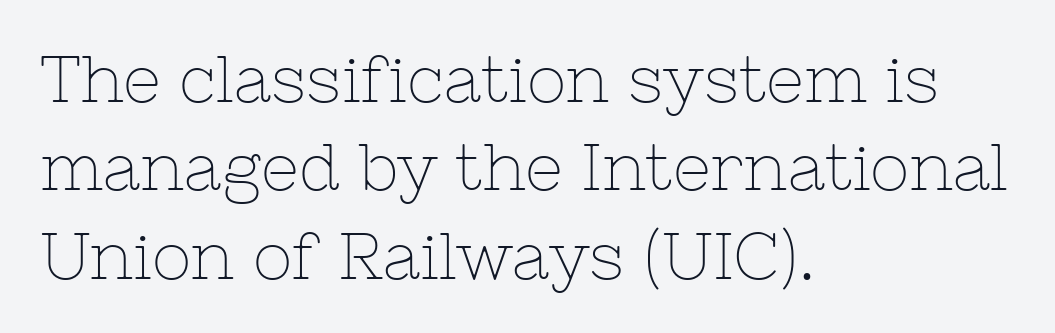
Q: Is the text bold? A: No.
Q: Is the text italic (slanted)? A: No, it is upright.
Q: Is the typeface a serif or a sans-serif typeface? A: Serif.
Q: Is the text underlined? A: No.
Q: How is the paragraph aligned? A: Left-aligned.
Q: Is the spacing between letters normal or unusually wide? A: Normal.
Q: Is the spacing between lines tight, normal or loose? A: Normal.
Q: Width (condensed, normal, or wide)? A: Normal.
Q: Stroke contrast? A: Low.
Q: x-height? A: Medium.
Q: Monospaced? A: No.
